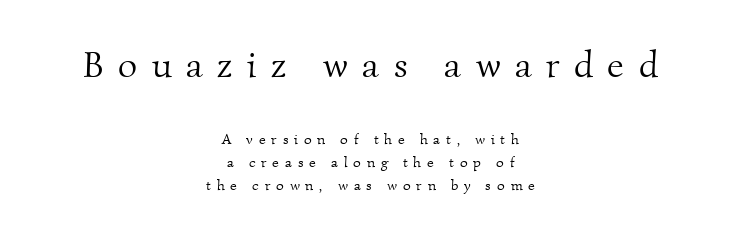
The image shows 37 px light serif type; set centered, normal line spacing (1.55x), unusually wide letter spacing (+0.39 em), not underlined; the first (top) block is 2.47x larger; medium stroke contrast and a small x-height.
